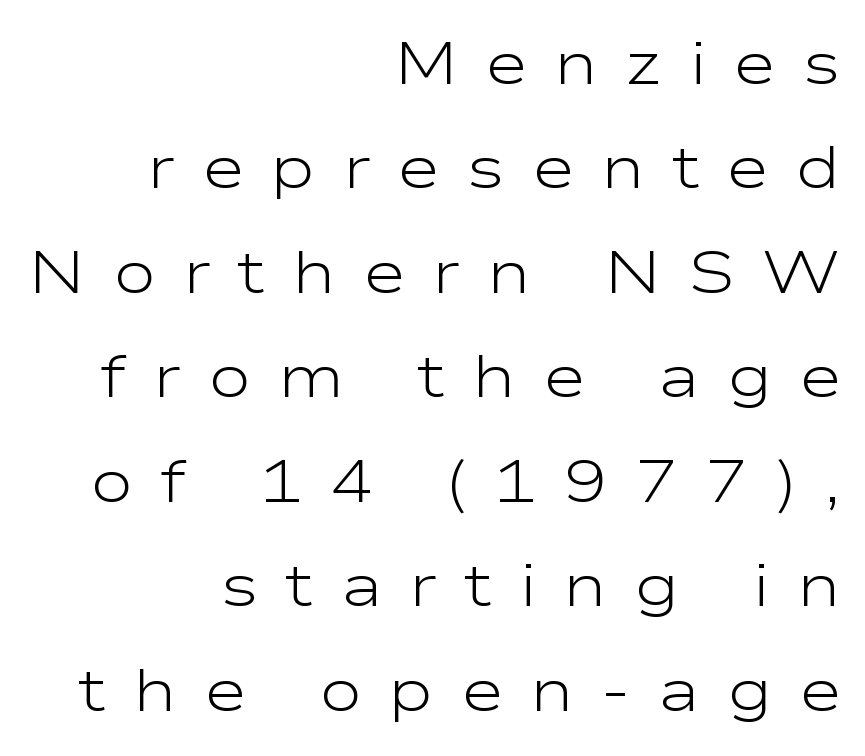
Each line ends at the same right margin while the left side varies. Does the lettering tilt? It doesn't — this is upright. Do the characters align in a grid? No, the font is proportional. The tracking jumps out immediately: characters are airy and widely separated.
